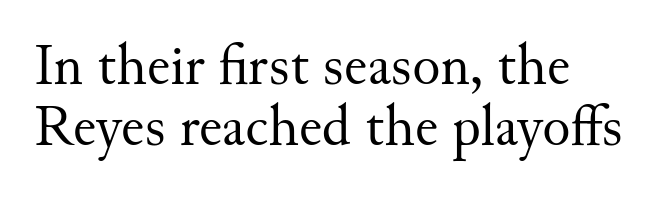
The image shows 58 px regular-weight serif type, upright; set tight line spacing (1.06x), normal letter spacing, not underlined; medium stroke contrast and a small x-height.
